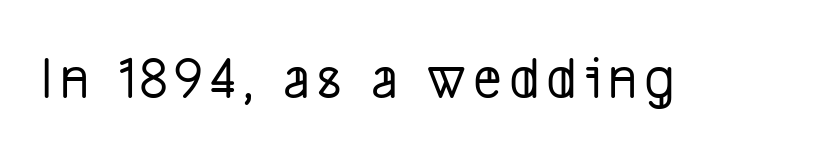
{"serif": "no", "width": "condensed", "stroke_contrast": "low", "x_height": "medium", "monospaced": "no", "underline": "no", "glyph_px": 61}
